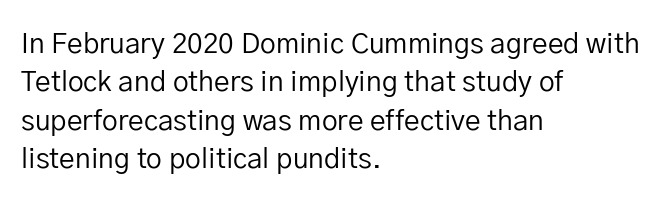
Q: Is the text bold? A: No.
Q: Is the text italic (slanted)? A: No, it is upright.
Q: Is the typeface a serif or a sans-serif typeface? A: Sans-serif.
Q: Is the text underlined? A: No.
Q: How is the paragraph aligned? A: Left-aligned.
Q: Is the spacing between letters normal or unusually wide? A: Normal.
Q: Is the spacing between lines tight, normal or loose? A: Normal.
Q: Width (condensed, normal, or wide)? A: Normal.
Q: Stroke contrast? A: Low.
Q: x-height? A: Medium.
Q: Monospaced? A: No.
